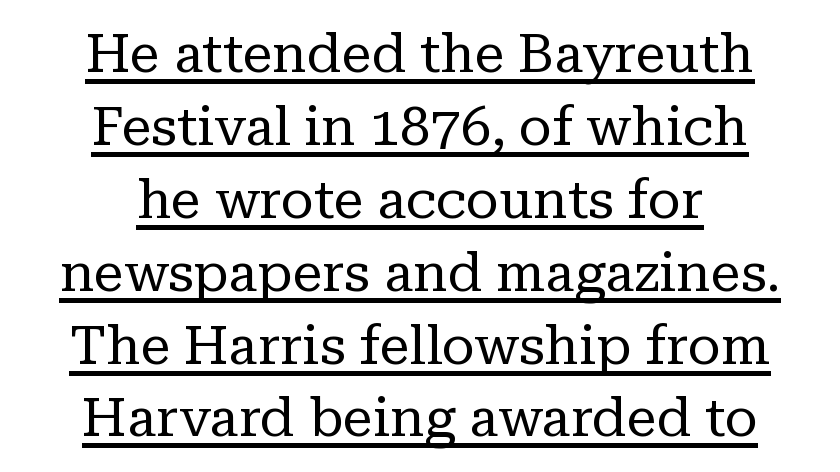
{"serif": "yes", "italic": "no", "bold": "no", "weight": "regular", "width": "normal", "stroke_contrast": "low", "x_height": "medium", "monospaced": "no", "underline": "yes", "align": "center", "line_spacing": "normal", "line_spacing_ratio": 1.35, "letter_spacing": "normal", "letter_spacing_em": 0.0, "glyph_px": 54}
